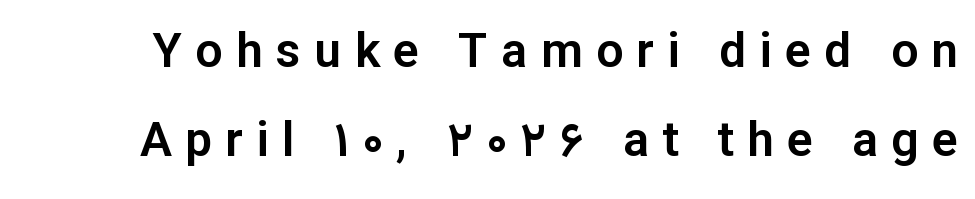
Q: Is the text italic (slanted)? A: No, it is upright.
Q: Is the typeface a serif or a sans-serif typeface? A: Sans-serif.
Q: Is the text underlined? A: No.
Q: Is the spacing between letters normal or unusually wide? A: Unusually wide.
Q: Width (condensed, normal, or wide)? A: Normal.
Q: Stroke contrast? A: Low.
Q: x-height? A: Medium.
Q: Monospaced? A: No.
